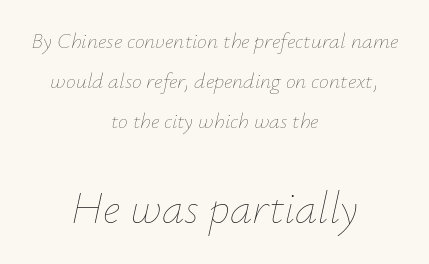
The image shows 45 px thin type, italic (leaning right); set centered, line spacing 1.81x, normal letter spacing, not underlined; the second (bottom) block is 2.05x larger; low stroke contrast and a small x-height.
